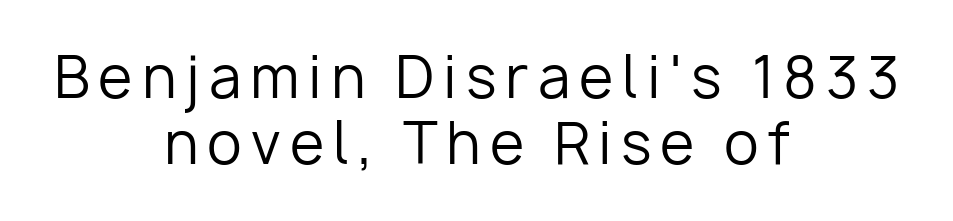
Q: Is the text bold? A: No.
Q: Is the text italic (slanted)? A: No, it is upright.
Q: Is the typeface a serif or a sans-serif typeface? A: Sans-serif.
Q: Is the text underlined? A: No.
Q: How is the paragraph aligned? A: Centered.
Q: Width (condensed, normal, or wide)? A: Normal.
Q: Stroke contrast? A: Low.
Q: x-height? A: Medium.
Q: Monospaced? A: No.
